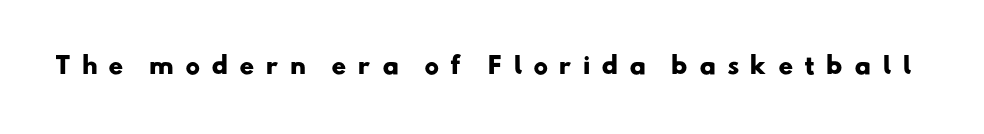
On the weight axis this lands at bold, roughly 700. Loose tracking; the words dissolve into strings of separated letters. A bare baseline throughout the passage.
